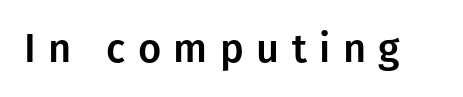
Q: Is the text italic (slanted)? A: No, it is upright.
Q: Is the typeface a serif or a sans-serif typeface? A: Sans-serif.
Q: Is the text underlined? A: No.
Q: Is the spacing between letters normal or unusually wide? A: Unusually wide.
Q: Width (condensed, normal, or wide)? A: Normal.
Q: Stroke contrast? A: Low.
Q: x-height? A: Medium.
Q: Monospaced? A: No.
